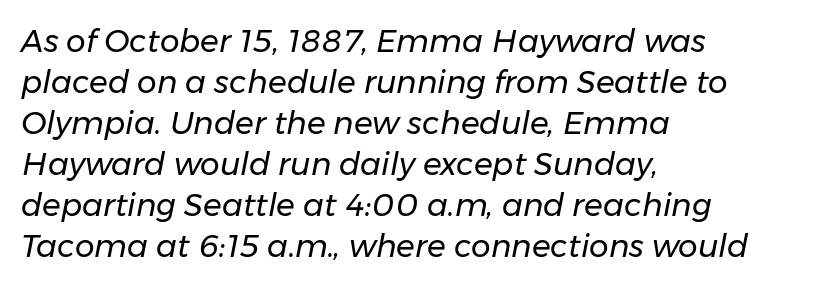
All the whitespace from short lines collects on the right. The specimen reads as italic at a glance. Leading: standard. This rendering leaves character spacing at its baseline value. Plain, unruled lines of type. Is this a fixed-width face? No — the glyphs have proportional, varying widths.
